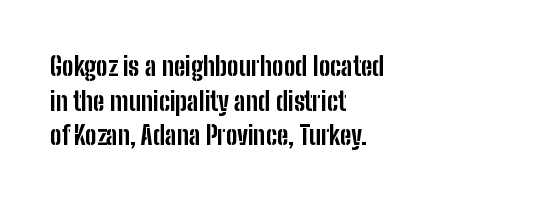
Do the letters lean? They stand straight. Standard letterfit; no display-style spreading of the glyphs. The strip under each line holds only bare page. The rendering anchors every line to the left-hand side. The glyphs have the mass of a bold cut. Quick note: interline space is typical.
